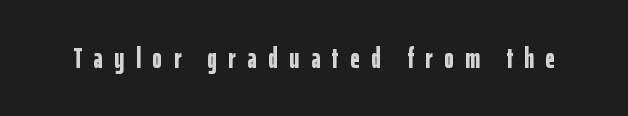
The tracking reads as deliberately expanded to a designer's eye. The font's upright variant was chosen for this text. You could not count columns in this text — the font is proportionally spaced. The passage shown is not underscored anywhere.
